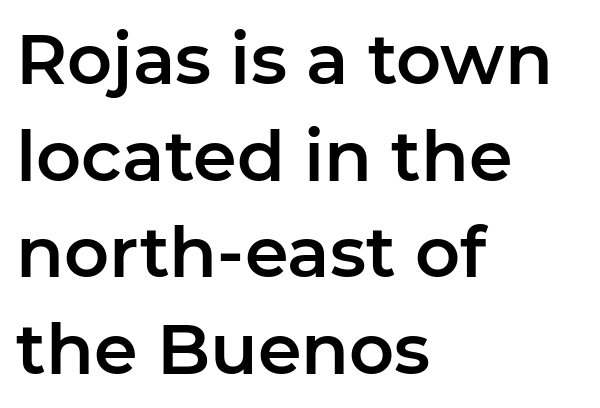
The image shows 70 px sans-serif type, upright; set left-aligned, normal line spacing (1.38x), normal letter spacing, not underlined; low stroke contrast and a medium x-height.
